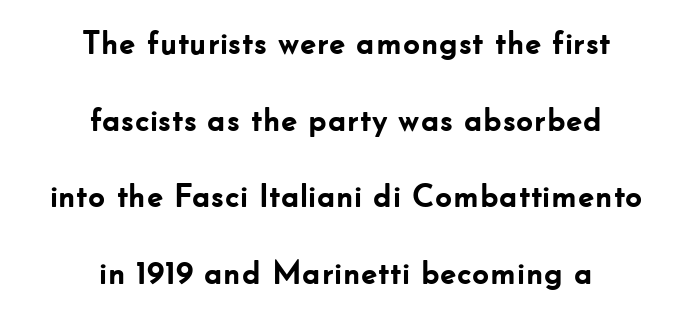
The block of text is sparse from top to bottom, with ample space between rows. You could call the tracking neutral — neither tight nor loose. Descender tails drop into unmarked territory. Typesetter's note: full bold, strokes at maximum text heaviness.
